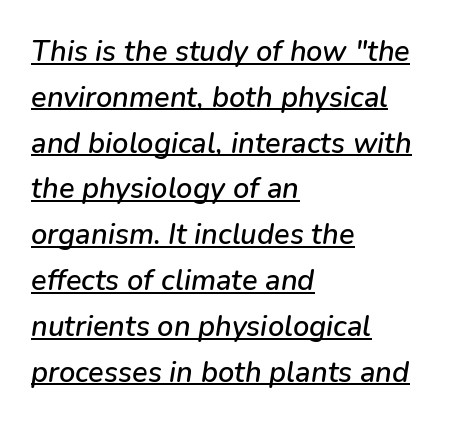
The image shows 29 px text type, italic (leaning right); set left-aligned, normal line spacing (1.58x), normal letter spacing, underlined; low stroke contrast and a medium x-height.
